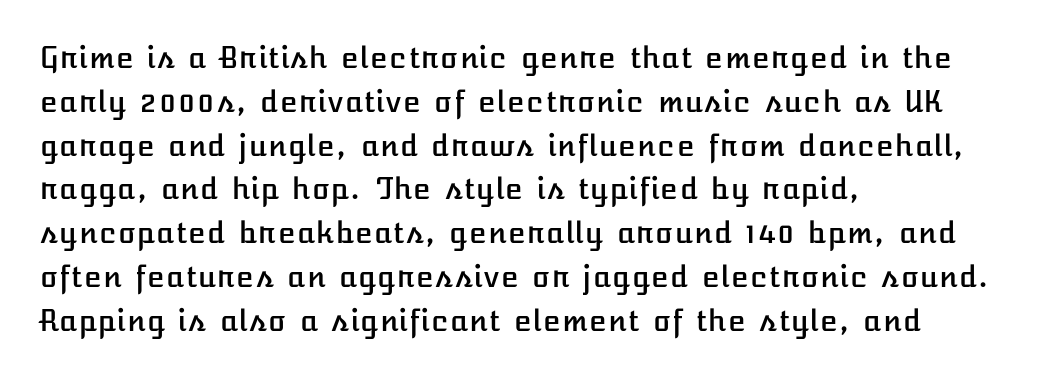
Q: Is the text italic (slanted)? A: No, it is upright.
Q: Is the text underlined? A: No.
Q: How is the paragraph aligned? A: Left-aligned.
Q: Is the spacing between letters normal or unusually wide? A: Normal.
Q: Is the spacing between lines tight, normal or loose? A: Normal.
Q: Width (condensed, normal, or wide)? A: Normal.
Q: Stroke contrast? A: Low.
Q: x-height? A: Medium.
